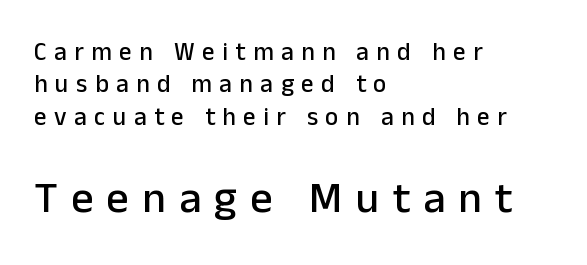
If you squint, the bottom block still reads clearly — it's the larger of the two. A typesetter would mark this as roman, not italic. The paragraph shown leans on its left margin. The tracking reads as deliberately expanded to a designer's eye.
